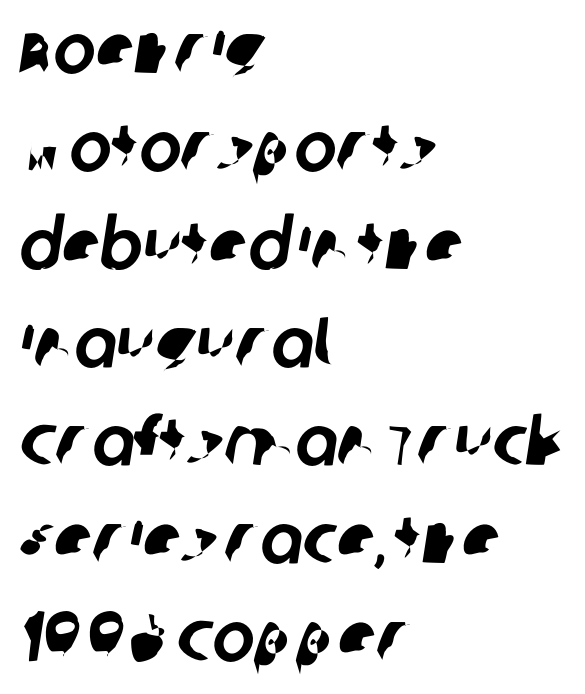
{"serif": "no", "width": "normal", "stroke_contrast": "low", "x_height": "large", "monospaced": "no", "underline": "no", "align": "left", "line_spacing": "normal", "line_spacing_ratio": 1.38, "letter_spacing": "normal", "letter_spacing_em": 0.0, "glyph_px": 71}
